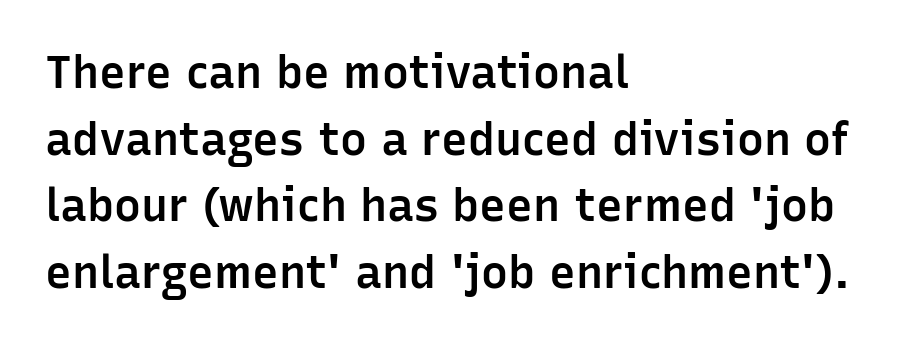
{"serif": "no", "italic": "no", "bold": "semi", "weight": "semibold", "width": "normal", "stroke_contrast": "low", "x_height": "medium", "monospaced": "no", "underline": "no", "align": "left", "line_spacing": "normal", "line_spacing_ratio": 1.48, "letter_spacing": "normal", "letter_spacing_em": 0.0, "glyph_px": 45}
